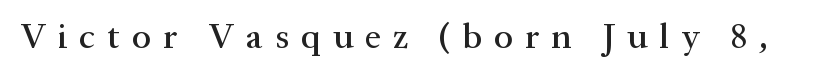
{"serif": "yes", "italic": "no", "width": "normal", "stroke_contrast": "medium", "x_height": "medium", "monospaced": "no", "underline": "no", "letter_spacing": "wide", "letter_spacing_em": 0.33, "glyph_px": 36}
